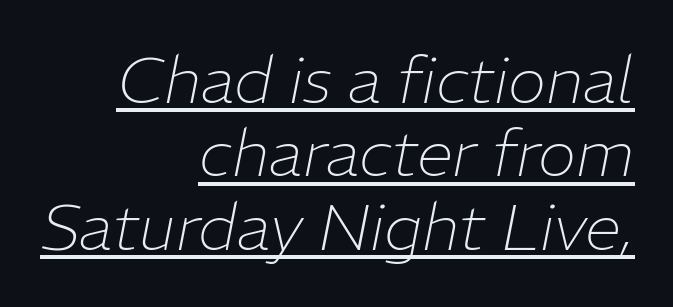
{"italic": "yes", "lean": "right", "slant_degrees": 11, "bold": "no", "weight": "thin", "width": "normal", "stroke_contrast": "low", "x_height": "medium", "monospaced": "no", "underline": "yes", "align": "right", "line_spacing": "tight", "line_spacing_ratio": 1.13, "letter_spacing": "normal", "letter_spacing_em": 0.0, "glyph_px": 65}
